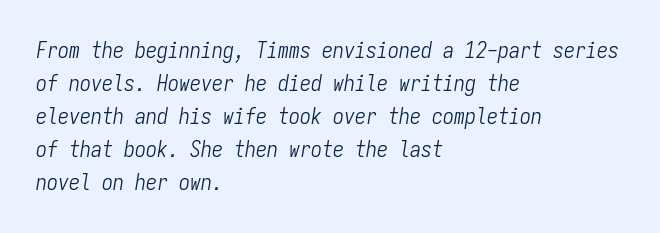
Q: Is the text bold? A: No.
Q: Is the text italic (slanted)? A: Yes, it leans right by about 9 degrees.
Q: Is the text underlined? A: No.
Q: How is the paragraph aligned? A: Left-aligned.
Q: Is the spacing between letters normal or unusually wide? A: Normal.
Q: Is the spacing between lines tight, normal or loose? A: Normal.
